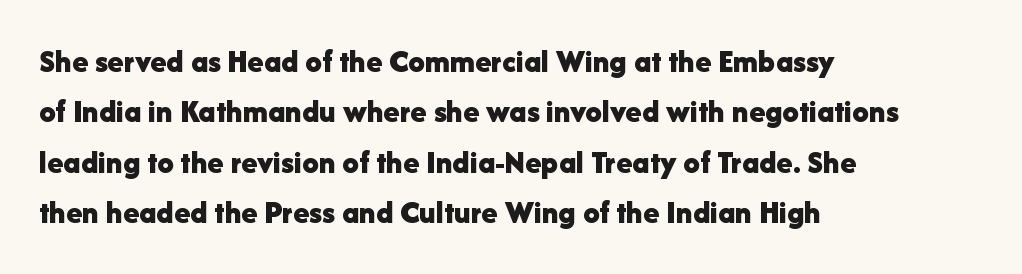
Q: Is the text bold? A: Yes.
Q: Is the text italic (slanted)? A: No, it is upright.
Q: Is the typeface a serif or a sans-serif typeface? A: Sans-serif.
Q: Is the text underlined? A: No.
Q: How is the paragraph aligned? A: Left-aligned.
Q: Is the spacing between letters normal or unusually wide? A: Normal.
Q: Is the spacing between lines tight, normal or loose? A: Normal.
Q: Width (condensed, normal, or wide)? A: Normal.
Q: Stroke contrast? A: Low.
Q: x-height? A: Medium.
Q: Monospaced? A: No.
